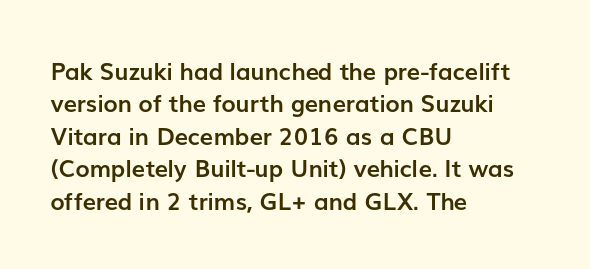
{"italic": "no", "bold": "yes", "underline": "no", "align": "left", "line_spacing": "normal", "line_spacing_ratio": 1.35, "letter_spacing": "normal", "letter_spacing_em": 0.0, "glyph_px": 24}
